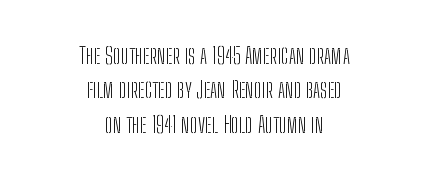
The image shows 23 px text type, upright; set centered, normal line spacing (1.5x), normal letter spacing, not underlined.
